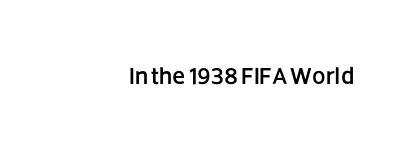
The image shows 24 px text type, upright; set right-aligned, normal letter spacing, not underlined.
